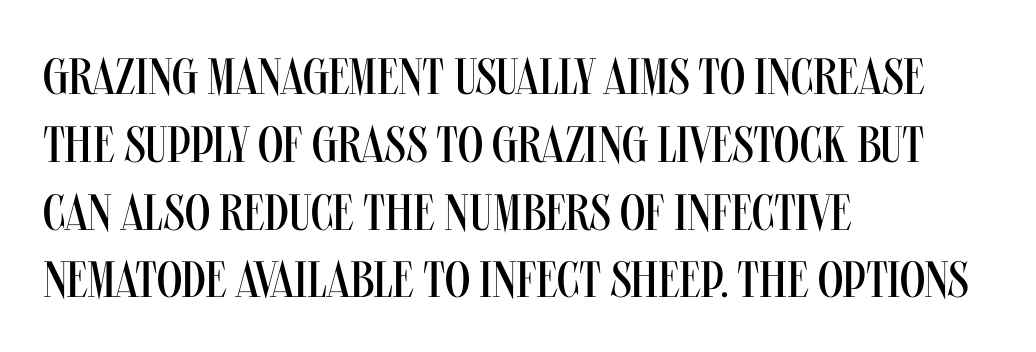
Character widths vary here, with narrow letters taking less room than wide ones. The cut favours lightness, reaching ordinary text weight at its darkest. Casual observation: everything's shoved over to the left. Plain, unruled lines of type.
